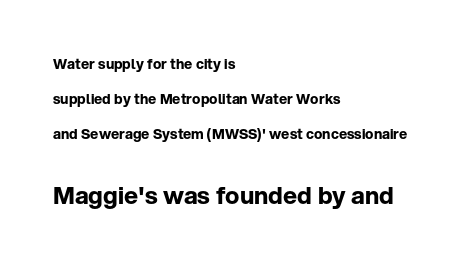
How would I describe the line gaps? Wide and relaxed. Short and long lines alike share a common starting point at left. Each row of text sits above clean, open space. Bold? Absolutely — the strokes are thick and heavy.
